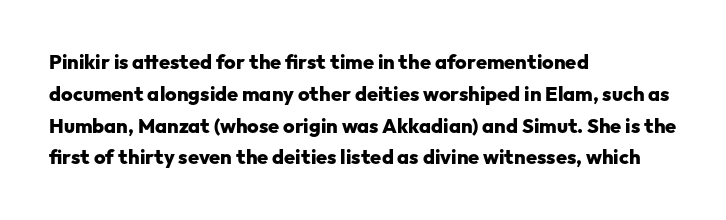
Upright lettering throughout. The foot of each line stays bare and open. Line spacing here is normal. The letters sit at their default tracking, neither squeezed nor spread. The setting favours the left margin, as ordinary paragraphs usually do. These words are printed bold, with thick strokes throughout.
